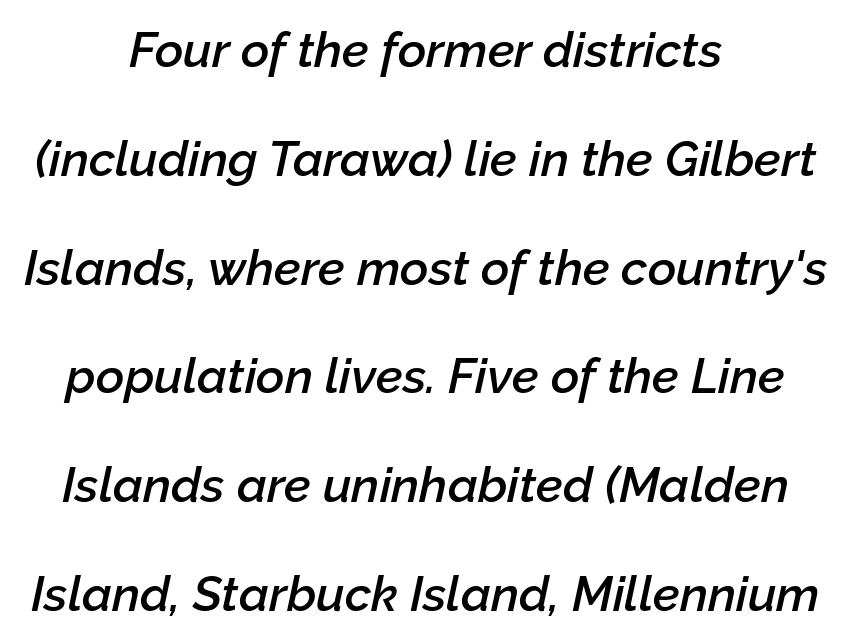
Q: Is the text bold? A: Semi-bold.
Q: Is the text italic (slanted)? A: Yes, it leans right by about 12 degrees.
Q: Is the text underlined? A: No.
Q: How is the paragraph aligned? A: Centered.
Q: Is the spacing between letters normal or unusually wide? A: Normal.
Q: Is the spacing between lines tight, normal or loose? A: Loose.
Q: Width (condensed, normal, or wide)? A: Normal.
Q: Stroke contrast? A: Low.
Q: x-height? A: Medium.
Q: Monospaced? A: No.
